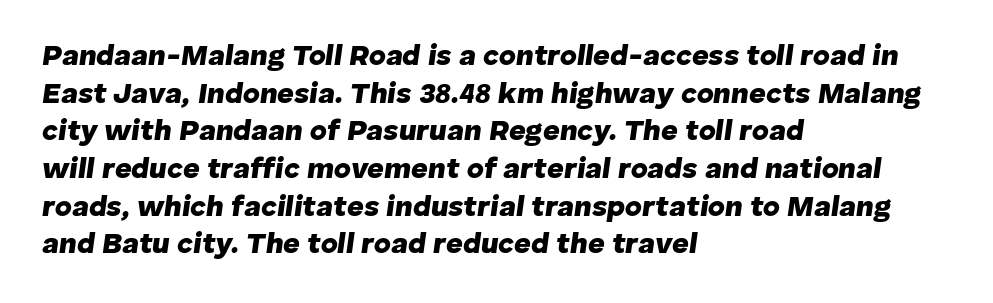
The image shows 29 px heavy type, italic (leaning right); set left-aligned, normal line spacing (1.3x), normal letter spacing, not underlined; low stroke contrast and a medium x-height.
